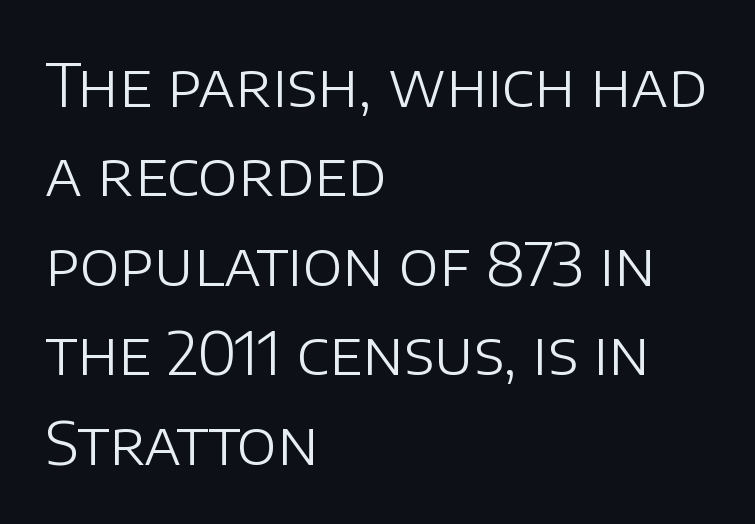
The designer went with a sans here, leaving each stem footless. Anything drawn beneath the words? Only blank space. Line starts are locked; line ends wander. The font is comparable to plain body text, perhaps lighter. The passage shown is typed in a proportional face where columns would drift. The line-height multiplier appears to be the usual default.
